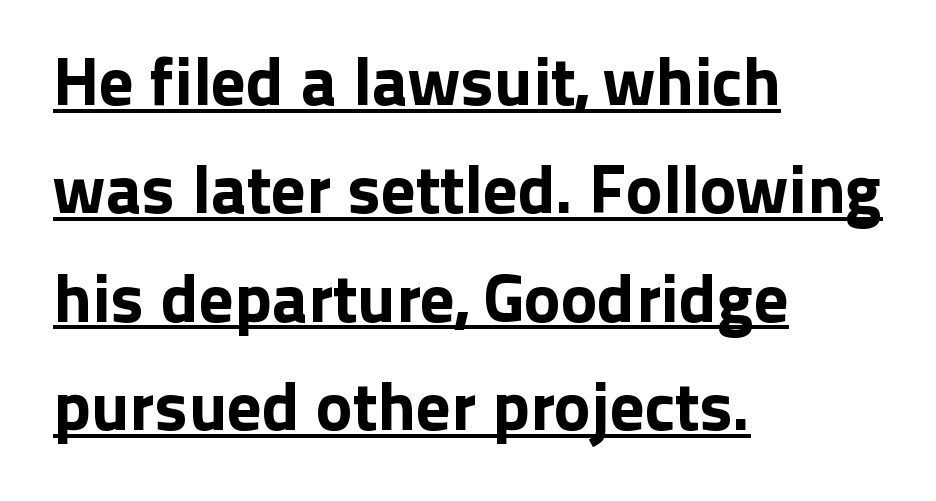
The compositor pushed each line to the left boundary. Italic: no, the glyphs are upright roman. Grotesque or geometric, the face here clearly has no serifs. Vertical spacing — default.
